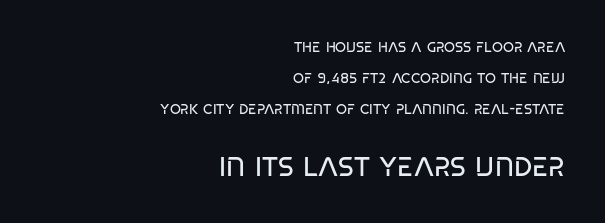
The image shows 27 px text type; set right-aligned, loose line spacing (2.2x), normal letter spacing, not underlined; the second (bottom) block is 1.93x larger.
